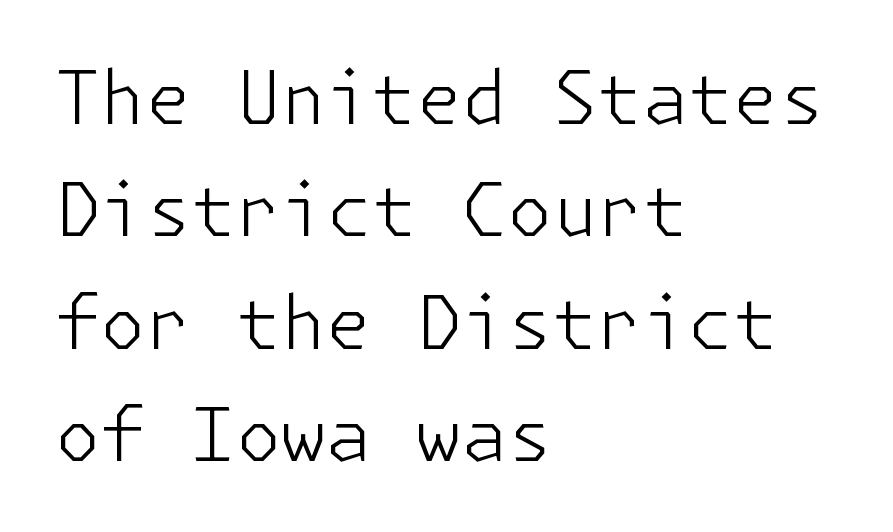
The image shows 73 px light sans-serif type, upright; set left-aligned, normal line spacing (1.54x), normal letter spacing, not underlined; low stroke contrast and a medium x-height.
